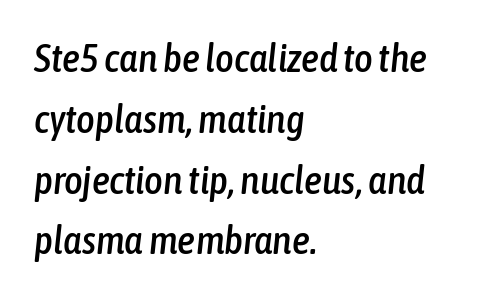
Q: Is the text italic (slanted)? A: Yes, it leans right by about 6 degrees.
Q: Is the text underlined? A: No.
Q: How is the paragraph aligned? A: Left-aligned.
Q: Is the spacing between letters normal or unusually wide? A: Normal.
Q: Is the spacing between lines tight, normal or loose? A: Normal.
Q: Width (condensed, normal, or wide)? A: Condensed.
Q: Stroke contrast? A: Low.
Q: x-height? A: Medium.
Q: Monospaced? A: No.
